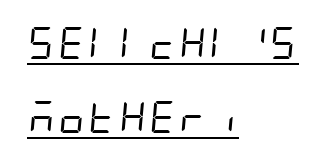
The image shows 32 px regular-weight, condensed sans-serif type; set left-aligned, loose line spacing (2.3x), normal letter spacing, underlined; low stroke contrast and a large x-height.
